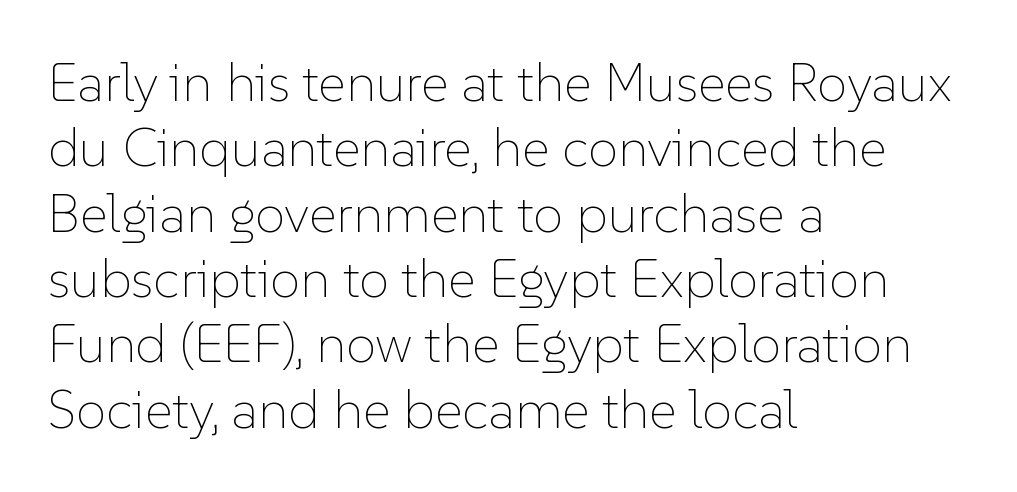
The image shows 54 px thin type, upright; set left-aligned, line spacing 1.21x, normal letter spacing, not underlined; low stroke contrast and a medium x-height.
